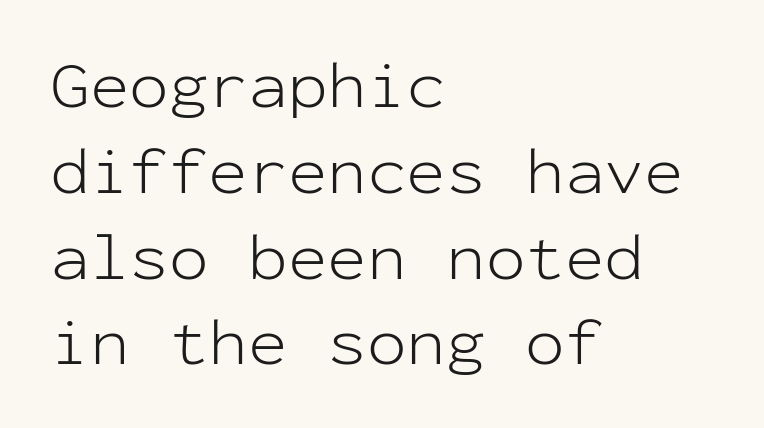
Q: Is the text bold? A: No.
Q: Is the text italic (slanted)? A: No, it is upright.
Q: Is the typeface a serif or a sans-serif typeface? A: Sans-serif.
Q: Is the text underlined? A: No.
Q: How is the paragraph aligned? A: Left-aligned.
Q: Is the spacing between letters normal or unusually wide? A: Normal.
Q: Is the spacing between lines tight, normal or loose? A: Normal.
Q: Width (condensed, normal, or wide)? A: Normal.
Q: Stroke contrast? A: Low.
Q: x-height? A: Medium.
Q: Monospaced? A: Yes.
